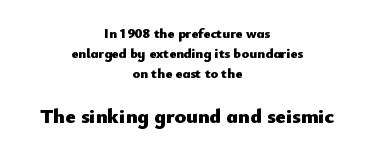
Normally led — the rows are evenly, conventionally spaced. Each line is balanced around a shared central axis. You get the small type first, then a jump to larger type. How are the letters spaced? Ordinarily, with no added tracking. Does the lettering tilt? It doesn't — this is upright.
